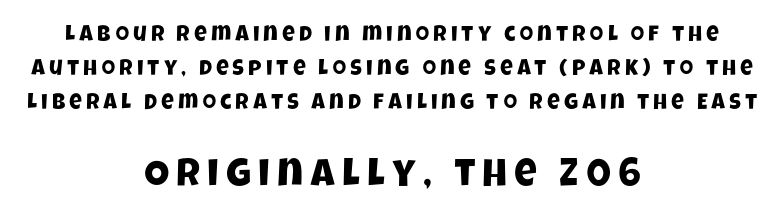
{"serif": "no", "width": "condensed", "stroke_contrast": "low", "x_height": "large", "monospaced": "no", "underline": "no", "align": "center", "line_spacing": "normal", "line_spacing_ratio": 1.54, "larger_block": "second", "size_ratio": 1.77, "glyph_px": 39}
